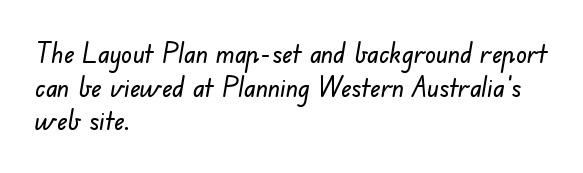
The image shows 27 px text type; set left-aligned, normal line spacing (1.25x), normal letter spacing, not underlined.
